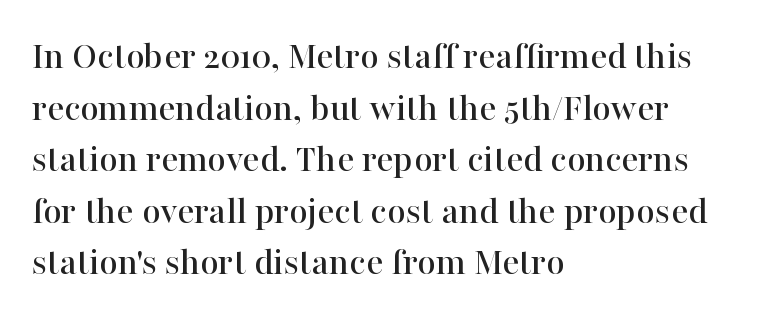
The image shows 40 px serif type, upright; set left-aligned, normal line spacing (1.29x), normal letter spacing, not underlined; high stroke contrast and a medium x-height.
